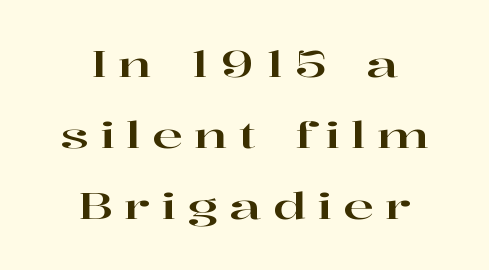
The image shows 37 px wide serif type, upright; set centered, loose line spacing (1.92x), unusually wide letter spacing (+0.3 em), not underlined; high stroke contrast and a medium x-height.
